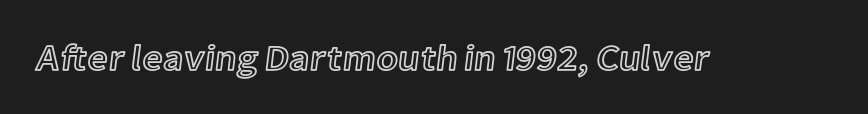
The passage shown is not underscored anywhere. These lines are rendered in a variable-pitch font. In terms of letterspacing, this is plain default setting.
